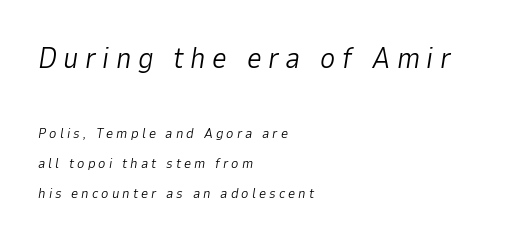
Here the designer chose a conventional face with non-uniform glyph widths. Short and long lines alike share a common starting point at left. The axis of the letterforms is tilted away from vertical. Is the letter spacing exaggerated? Yes — the characters are pushed far apart.
